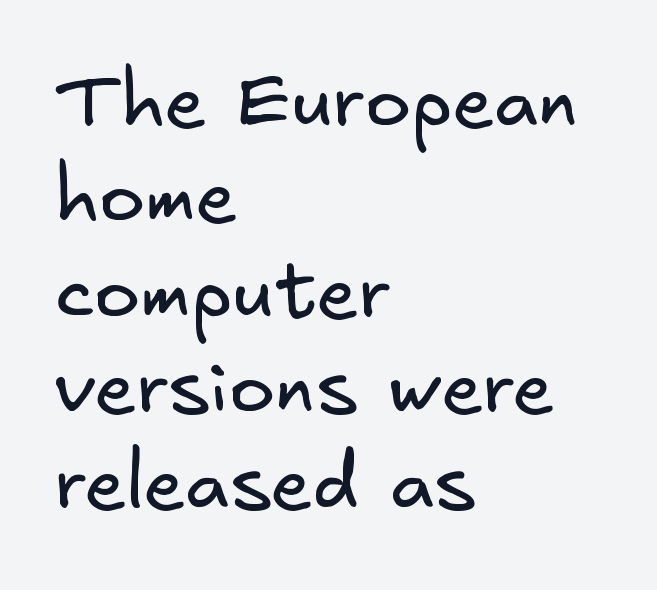
The image shows 77 px regular-weight sans-serif type; set left-aligned, line spacing 1.24x, normal letter spacing, not underlined; low stroke contrast and a small x-height.
